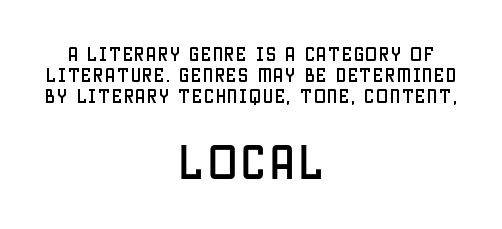
{"serif": "no", "italic": "no", "width": "condensed", "stroke_contrast": "low", "x_height": "large", "monospaced": "no", "underline": "no", "align": "center", "line_spacing": "normal", "line_spacing_ratio": 1.32, "larger_block": "second", "size_ratio": 2.44, "glyph_px": 39}
